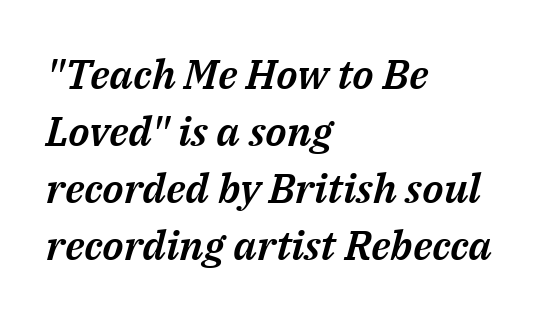
These lines are set flush left with a ragged right edge. The passage shown is not underscored anywhere. The passage shown has conventional tracking throughout. The rendering applies a slant to the glyphs. Proportional: the letters do not fall into vertical columns. Notice how descenders clear the ascenders below comfortably — that's standard leading.
